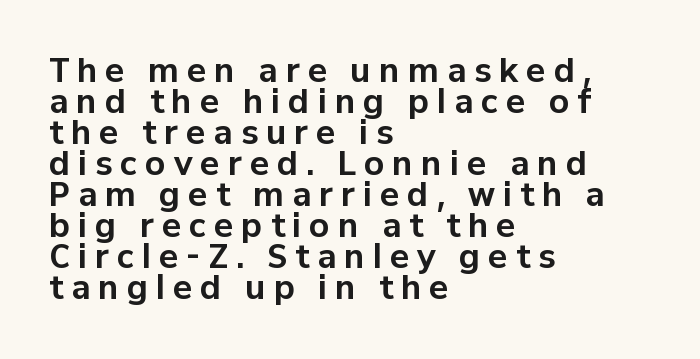
{"serif": "no", "italic": "no", "bold": "yes", "weight": "bold", "width": "normal", "stroke_contrast": "low", "x_height": "medium", "monospaced": "no", "underline": "no", "align": "left", "line_spacing": "tight", "line_spacing_ratio": 0.97, "letter_spacing": "wide", "letter_spacing_em": 0.25, "glyph_px": 32}
